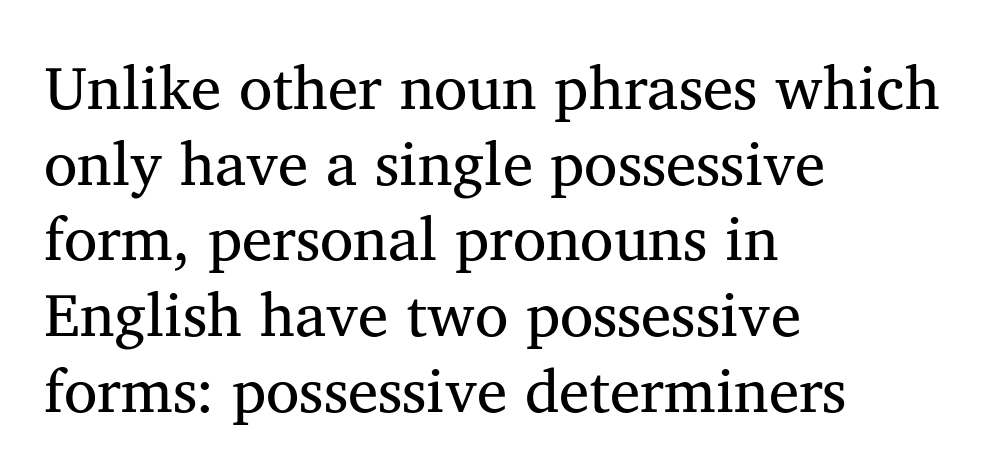
The image shows 61 px regular-weight serif type, upright; set left-aligned, line spacing 1.24x, normal letter spacing, not underlined; medium stroke contrast and a medium x-height.
